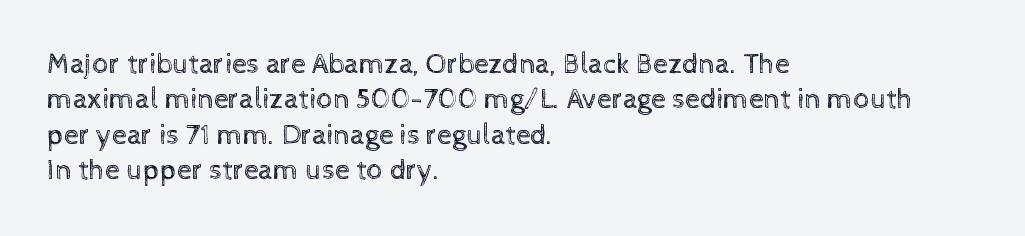
{"italic": "no", "bold": "no", "weight": "regular", "width": "normal", "x_height": "medium", "monospaced": "no", "underline": "no", "align": "left", "line_spacing_ratio": 1.22, "letter_spacing": "normal", "letter_spacing_em": 0.0, "glyph_px": 29}
